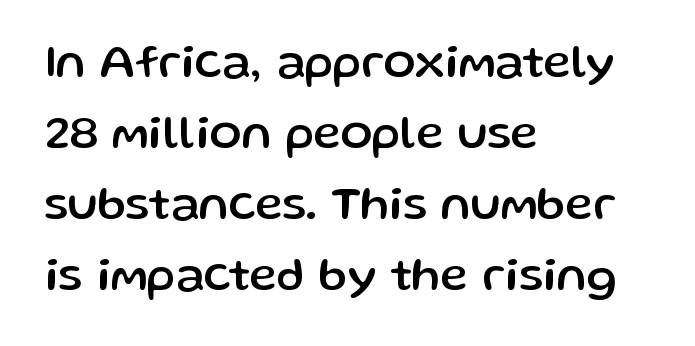
Q: Is the text italic (slanted)? A: No, it is upright.
Q: Is the typeface a serif or a sans-serif typeface? A: Sans-serif.
Q: Is the text underlined? A: No.
Q: How is the paragraph aligned? A: Left-aligned.
Q: Is the spacing between letters normal or unusually wide? A: Normal.
Q: Is the spacing between lines tight, normal or loose? A: Normal.
Q: Width (condensed, normal, or wide)? A: Normal.
Q: Stroke contrast? A: Low.
Q: x-height? A: Medium.
Q: Monospaced? A: No.
